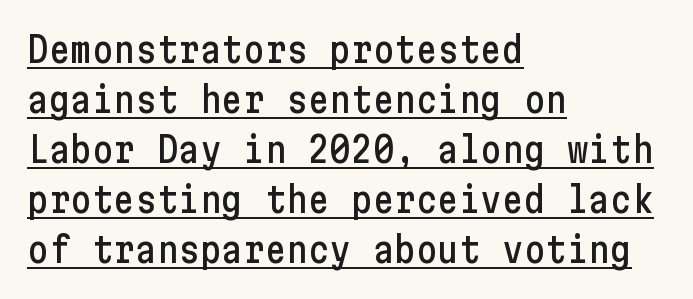
The specimen includes a rule beneath the text block's lines. Between one letter and the next there's only the usual sliver of space. The block of text has a typical density, with ordinary space between rows. Italic? Not at all — the glyphs are vertical. Line beginnings align vertically; line endings do not. Each letter's strokes conclude bluntly, with no projecting serifs.
